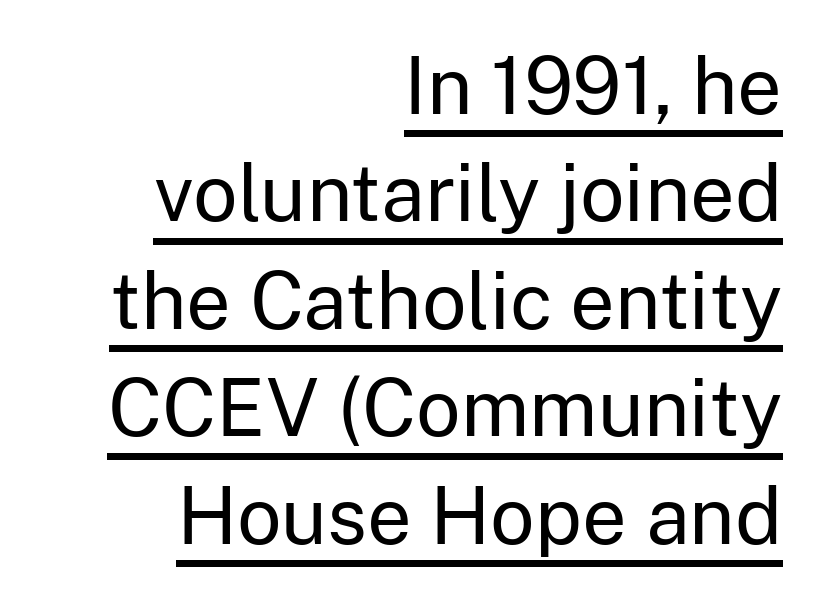
Q: Is the text bold? A: No.
Q: Is the text italic (slanted)? A: No, it is upright.
Q: Is the typeface a serif or a sans-serif typeface? A: Sans-serif.
Q: Is the text underlined? A: Yes.
Q: How is the paragraph aligned? A: Right-aligned.
Q: Is the spacing between letters normal or unusually wide? A: Normal.
Q: Is the spacing between lines tight, normal or loose? A: Normal.
Q: Width (condensed, normal, or wide)? A: Normal.
Q: Stroke contrast? A: Low.
Q: x-height? A: Medium.
Q: Monospaced? A: No.
